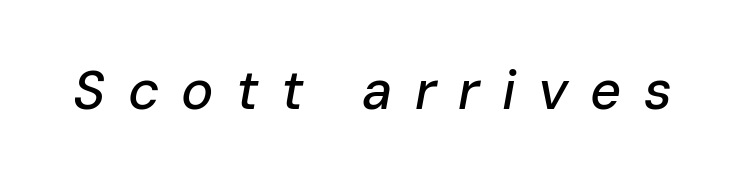
Q: Is the text italic (slanted)? A: Yes, it leans right by about 10 degrees.
Q: Is the text underlined? A: No.
Q: Is the spacing between letters normal or unusually wide? A: Unusually wide.
Q: Width (condensed, normal, or wide)? A: Normal.
Q: Stroke contrast? A: Low.
Q: x-height? A: Medium.
Q: Monospaced? A: No.
